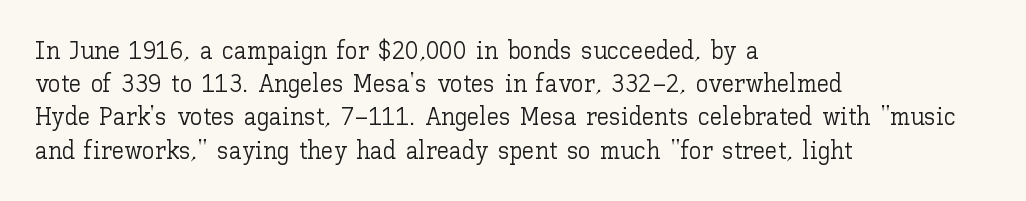
The image shows 25 px text type, upright; set left-aligned, normal line spacing (1.33x), normal letter spacing, not underlined.
